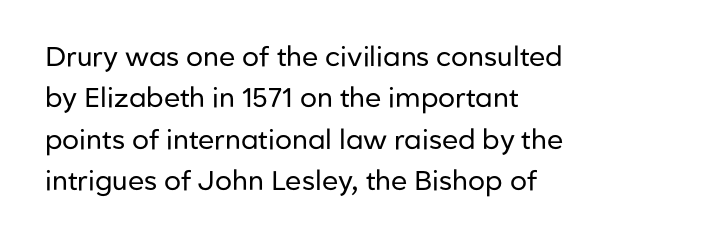
{"italic": "no", "bold": "no", "underline": "no", "align": "left", "line_spacing": "normal", "line_spacing_ratio": 1.53, "letter_spacing": "normal", "letter_spacing_em": 0.0, "glyph_px": 27}
